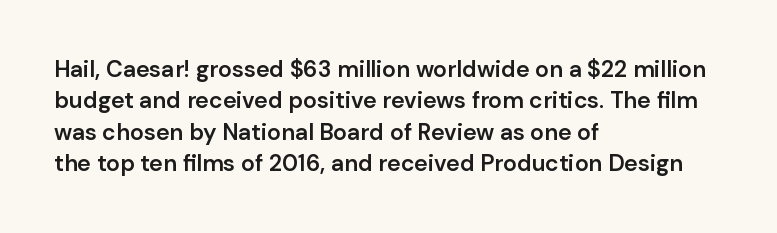
The image shows 23 px text type, upright; set left-aligned, normal line spacing (1.36x), normal letter spacing, not underlined.
